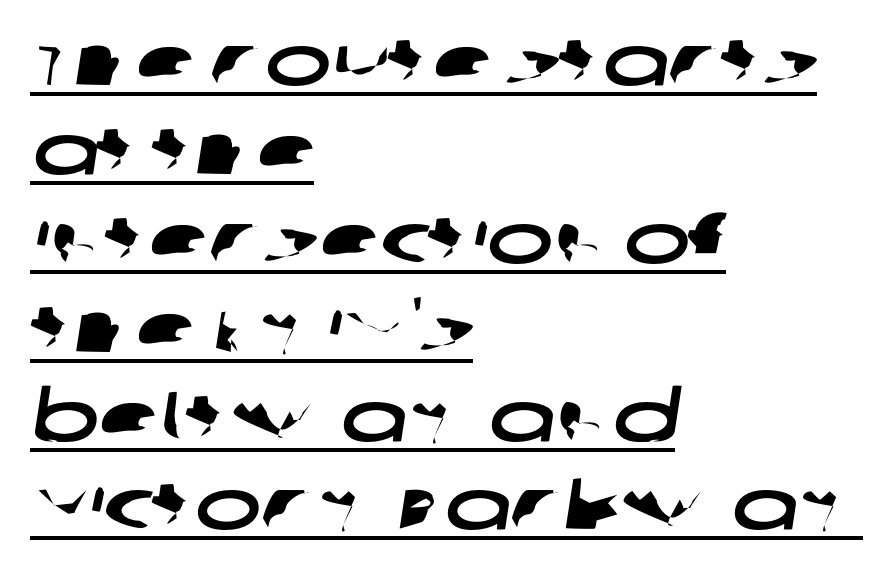
The image shows 70 px wide sans-serif type; set left-aligned, normal line spacing (1.27x), normal letter spacing, underlined; low stroke contrast and a large x-height.
